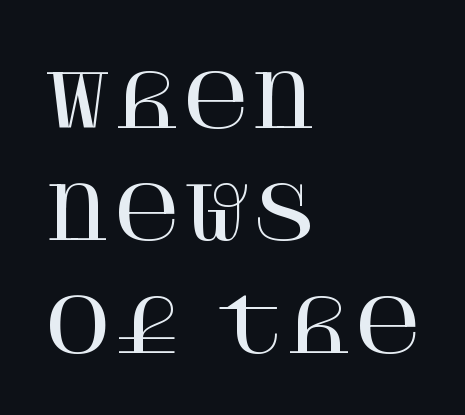
{"serif": "yes", "italic": "no", "width": "normal", "stroke_contrast": "high", "x_height": "large", "underline": "no", "align": "left", "line_spacing": "normal", "line_spacing_ratio": 1.52, "letter_spacing": "normal", "letter_spacing_em": 0.0, "glyph_px": 74}
